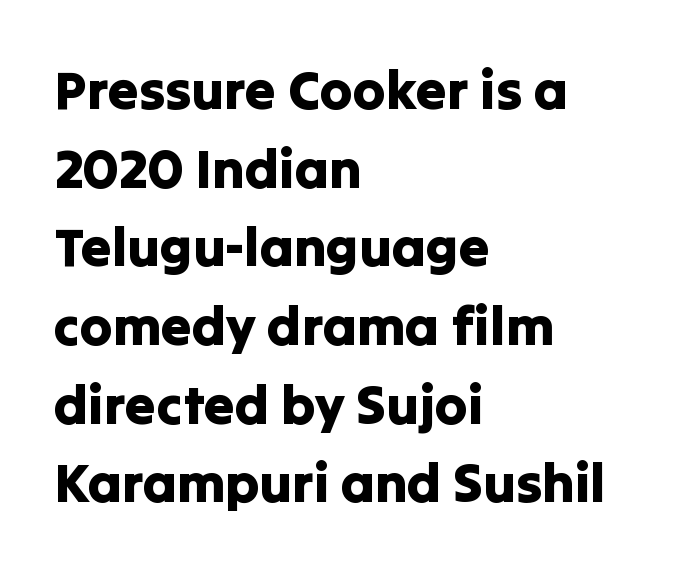
Q: Is the text italic (slanted)? A: No, it is upright.
Q: Is the typeface a serif or a sans-serif typeface? A: Sans-serif.
Q: Is the text underlined? A: No.
Q: How is the paragraph aligned? A: Left-aligned.
Q: Is the spacing between letters normal or unusually wide? A: Normal.
Q: Is the spacing between lines tight, normal or loose? A: Normal.
Q: Width (condensed, normal, or wide)? A: Normal.
Q: Stroke contrast? A: Low.
Q: x-height? A: Medium.
Q: Monospaced? A: No.
